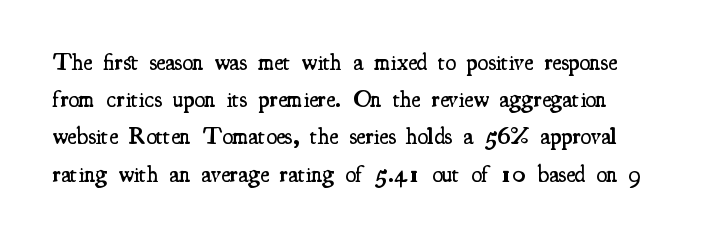
Glyph-to-glyph distance matches everyday printed text. The baseline area is clear. Every stem runs plumb, perpendicular to the baseline. Evenly set lines give the paragraph a standard silhouette. Notice the strokes are somewhat thickened but not fully heavy: this is a semibold.
